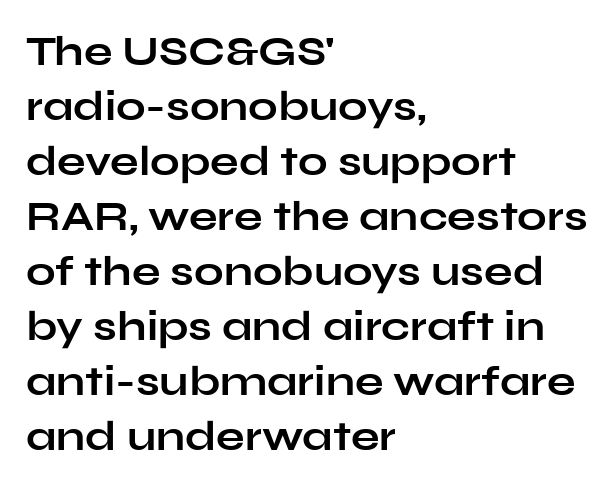
Q: Is the text bold? A: Yes.
Q: Is the text italic (slanted)? A: No, it is upright.
Q: Is the typeface a serif or a sans-serif typeface? A: Sans-serif.
Q: Is the text underlined? A: No.
Q: How is the paragraph aligned? A: Left-aligned.
Q: Is the spacing between letters normal or unusually wide? A: Normal.
Q: Is the spacing between lines tight, normal or loose? A: Normal.
Q: Width (condensed, normal, or wide)? A: Wide.
Q: Stroke contrast? A: Low.
Q: x-height? A: Medium.
Q: Monospaced? A: No.
